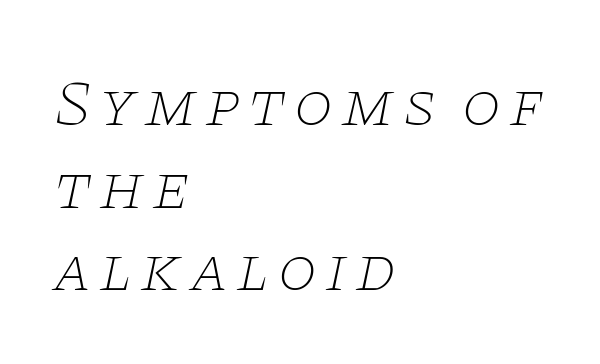
The image shows 64 px thin, wide serif type, italic (leaning right); set left-aligned, normal line spacing (1.29x), not underlined; low stroke contrast and a large x-height.
